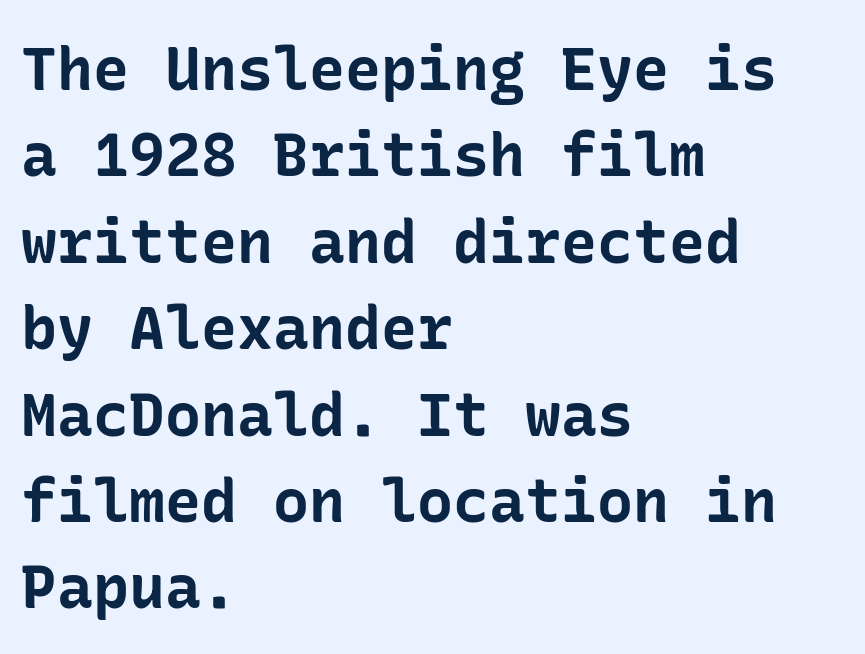
Unlike italic type, these characters show no tilt at all. Is the block centered? No — it sits flush against the left margin. The line-height multiplier appears to be the usual default. What stands out about the letter spacing? Nothing — it is the standard amount. Heavy-handed strokes throughout: this text is bold. The glyphs in this specimen are sans serif.
